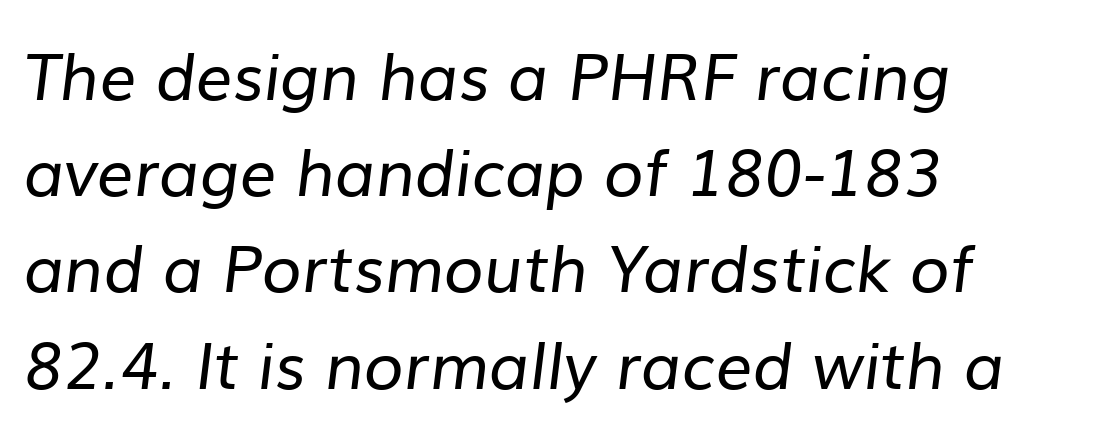
The image shows 65 px regular-weight sans-serif type; set left-aligned, normal line spacing (1.48x), normal letter spacing, not underlined; low stroke contrast and a medium x-height.
